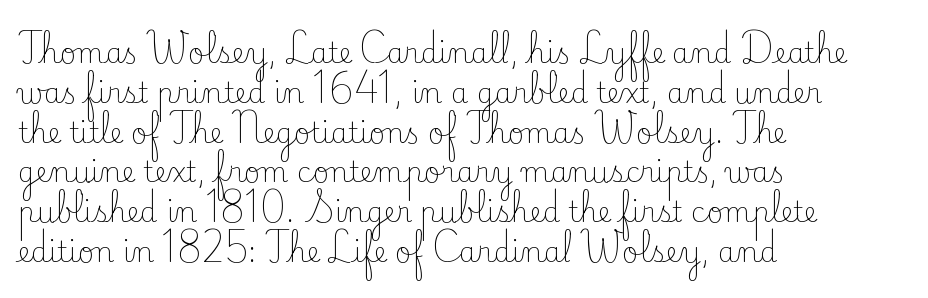
Q: Is the text bold? A: No.
Q: Is the text italic (slanted)? A: No, it is upright.
Q: Is the typeface a serif or a sans-serif typeface? A: Serif.
Q: Is the text underlined? A: No.
Q: How is the paragraph aligned? A: Left-aligned.
Q: Is the spacing between letters normal or unusually wide? A: Normal.
Q: Is the spacing between lines tight, normal or loose? A: Normal.
Q: Width (condensed, normal, or wide)? A: Normal.
Q: Stroke contrast? A: Low.
Q: x-height? A: Small.
Q: Monospaced? A: No.
